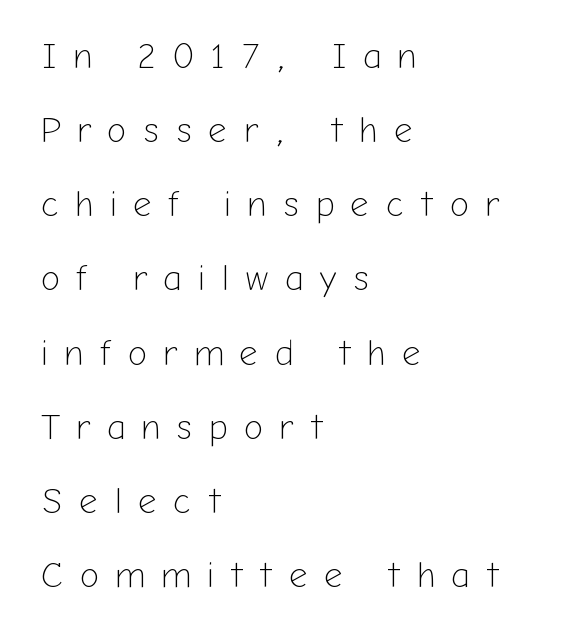
{"serif": "no", "italic": "no", "bold": "no", "weight": "light", "width": "normal", "stroke_contrast": "low", "x_height": "medium", "monospaced": "no", "underline": "no", "align": "left", "line_spacing": "loose", "line_spacing_ratio": 2.06, "letter_spacing": "wide", "letter_spacing_em": 0.46, "glyph_px": 36}
